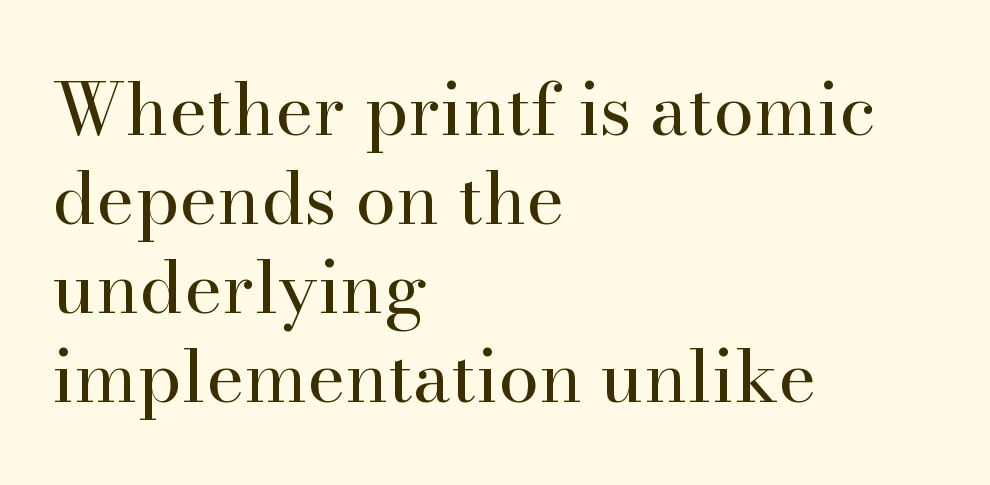
Bare-footed words on every line. Proportional: the letters do not fall into vertical columns. Weight class: somewhere from thin through regular. Caption: multi-line text, flush left, ragged right. This sample uses an upright cut, with every glyph sitting square on the baseline.
